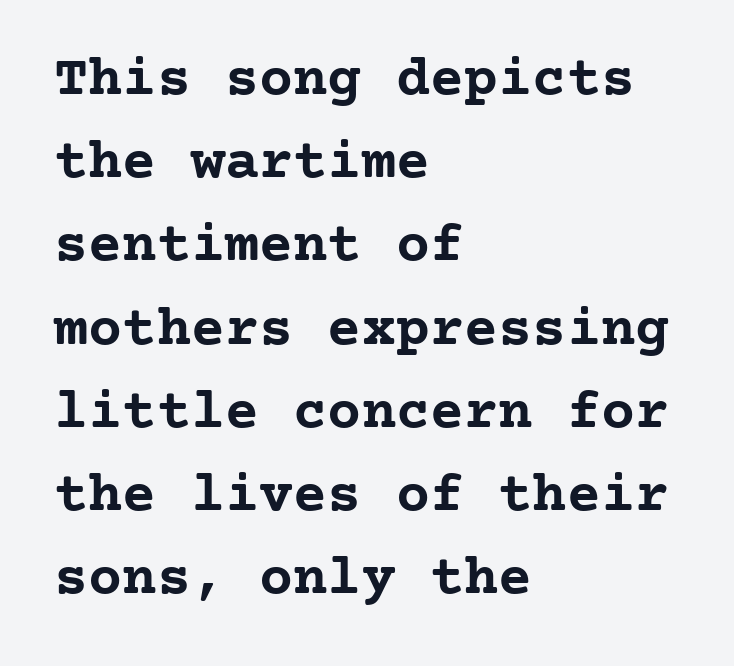
{"serif": "yes", "italic": "no", "bold": "yes", "weight": "semibold", "width": "normal", "stroke_contrast": "low", "x_height": "medium", "monospaced": "yes", "underline": "no", "align": "left", "line_spacing": "normal", "line_spacing_ratio": 1.46, "letter_spacing": "normal", "letter_spacing_em": 0.0, "glyph_px": 57}
